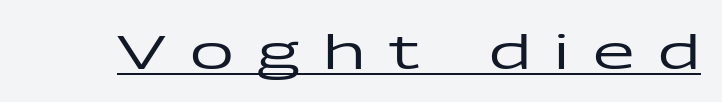
The image shows 48 px wide sans-serif type, upright; set unusually wide letter spacing (+0.49 em), underlined; low stroke contrast and a medium x-height.
